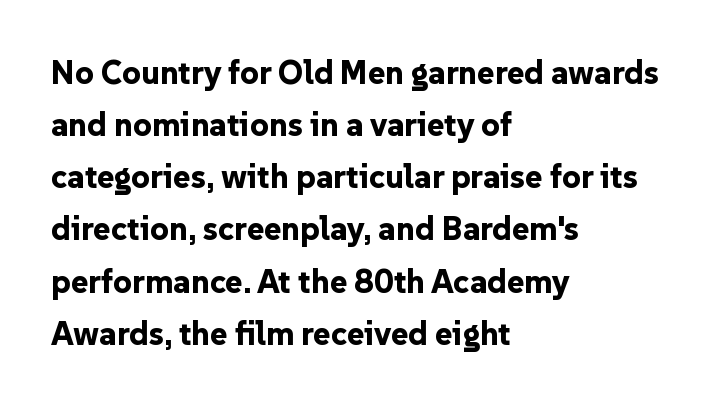
{"serif": "no", "italic": "no", "bold": "yes", "weight": "bold", "width": "normal", "stroke_contrast": "low", "x_height": "medium", "monospaced": "no", "underline": "no", "align": "left", "line_spacing": "normal", "line_spacing_ratio": 1.58, "letter_spacing": "normal", "letter_spacing_em": 0.0, "glyph_px": 33}
